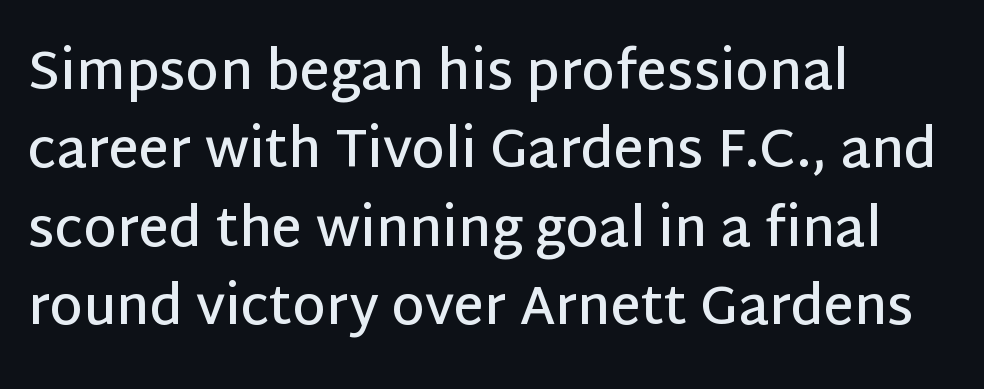
Q: Is the text bold? A: Semi-bold.
Q: Is the text italic (slanted)? A: No, it is upright.
Q: Is the typeface a serif or a sans-serif typeface? A: Sans-serif.
Q: Is the text underlined? A: No.
Q: How is the paragraph aligned? A: Left-aligned.
Q: Is the spacing between letters normal or unusually wide? A: Normal.
Q: Is the spacing between lines tight, normal or loose? A: Normal.
Q: Width (condensed, normal, or wide)? A: Normal.
Q: Stroke contrast? A: Low.
Q: x-height? A: Large.
Q: Monospaced? A: No.
